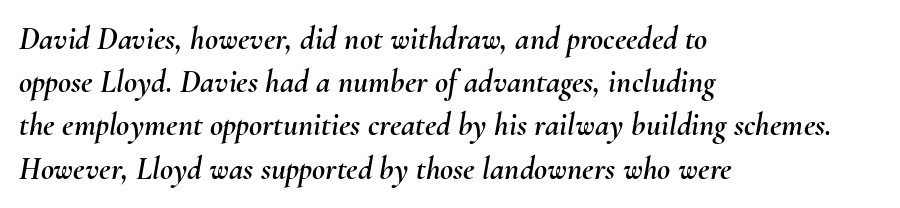
{"italic": "yes", "lean": "right", "slant_degrees": 10, "width": "normal", "stroke_contrast": "medium", "x_height": "small", "monospaced": "no", "underline": "no", "align": "left", "line_spacing": "normal", "line_spacing_ratio": 1.35, "letter_spacing": "normal", "letter_spacing_em": 0.0, "glyph_px": 32}
